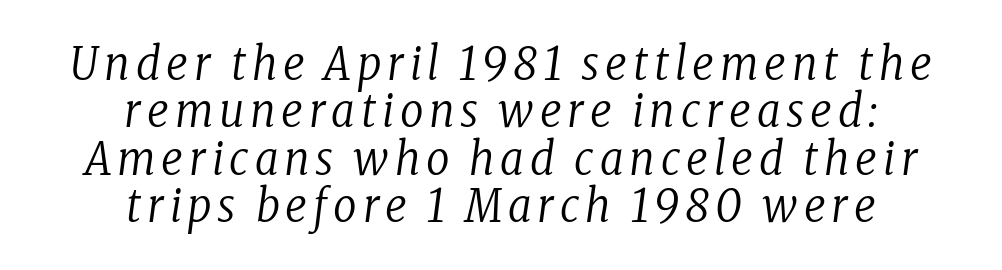
{"serif": "yes", "italic": "yes", "lean": "right", "slant_degrees": 8, "bold": "no", "weight": "regular", "width": "condensed", "stroke_contrast": "low", "x_height": "medium", "monospaced": "no", "underline": "no", "align": "center", "line_spacing": "tight", "line_spacing_ratio": 1.03, "glyph_px": 46}
